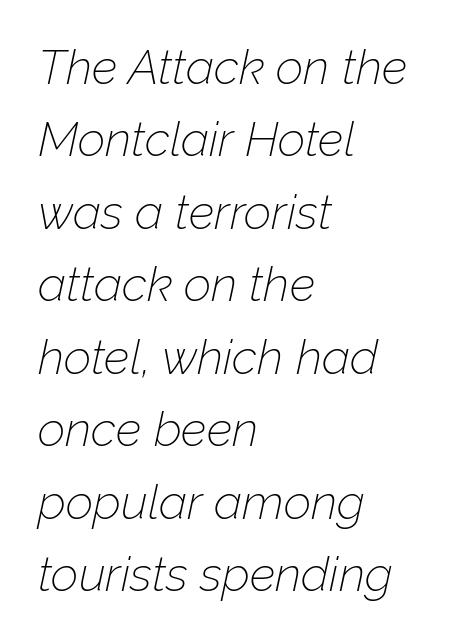
The image shows 48 px thin type, italic (leaning right); set left-aligned, normal line spacing (1.51x), normal letter spacing, not underlined; low stroke contrast and a medium x-height.
